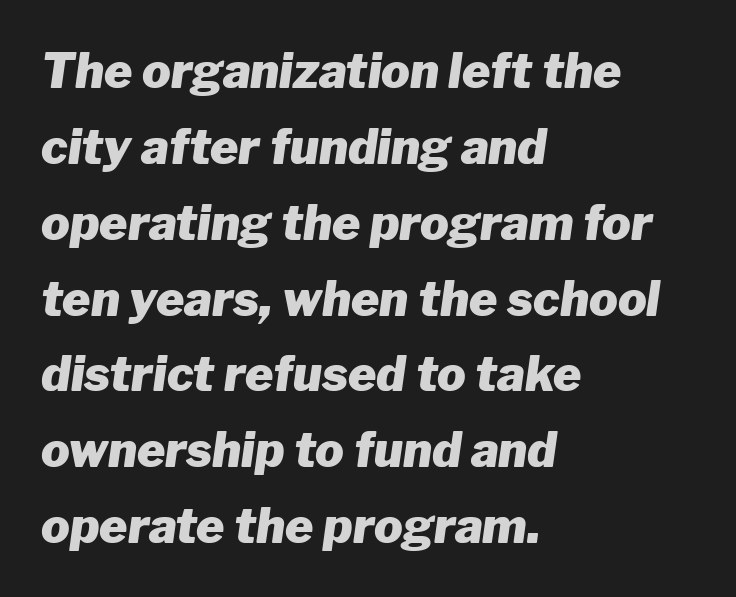
{"italic": "yes", "lean": "right", "slant_degrees": 8, "bold": "yes", "weight": "heavy", "width": "normal", "stroke_contrast": "low", "x_height": "medium", "monospaced": "no", "underline": "no", "align": "left", "line_spacing": "normal", "line_spacing_ratio": 1.58, "letter_spacing": "normal", "letter_spacing_em": 0.0, "glyph_px": 48}
